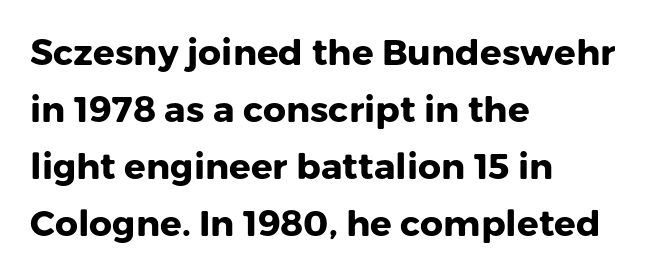
Spacing verdict: proportional, widths tailored to each character. The gap between lines stays unmarked. The compositor pushed each line to the left boundary. This rendering employs a face without finishing strokes, i.e., a sans-serif. Tracking here is standard; glyphs follow each other at the usual distance.
